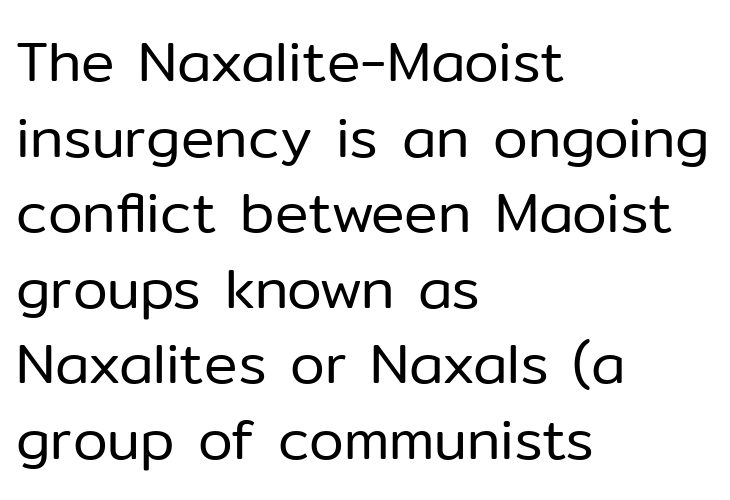
{"serif": "no", "italic": "no", "bold": "no", "weight": "regular", "width": "normal", "stroke_contrast": "low", "x_height": "medium", "monospaced": "no", "underline": "no", "align": "left", "line_spacing": "normal", "line_spacing_ratio": 1.35, "letter_spacing": "normal", "letter_spacing_em": 0.0, "glyph_px": 56}
